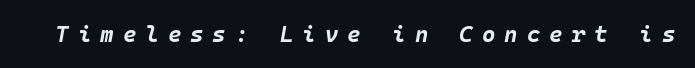
The image shows 23 px bold type, italic (leaning right); set unusually wide letter spacing (+0.39 em), not underlined.
